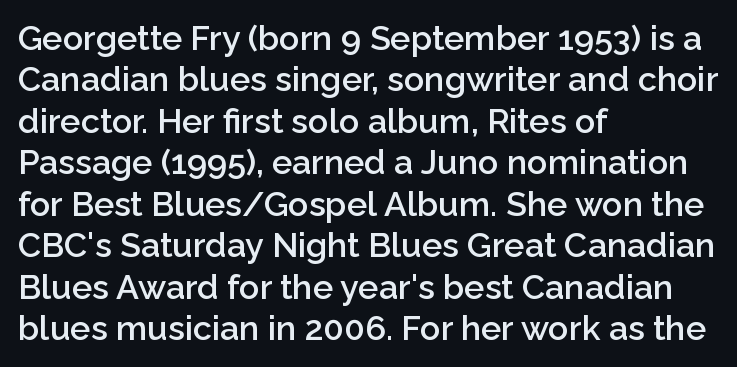
The lines in this sample share a left origin and differ only in where they stop. Short note: letters normally spaced. Has an underline been added? It has not. Its strokes are somewhat broadened, the hallmark of semibold type. Note the varied advance widths — an 'i' is clearly narrower than an 'm'. In terms of posture, this sample is upright.
